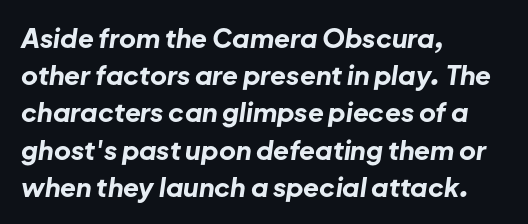
Typesetter's note: full bold, strokes at maximum text heaviness. Leftover space on each line is placed entirely after the last word. The gaps between neighbouring characters are ordinary and unremarkable. Summary of vertical rhythm: regular, with standard interline spacing. The rendering applies a slant to the glyphs.
